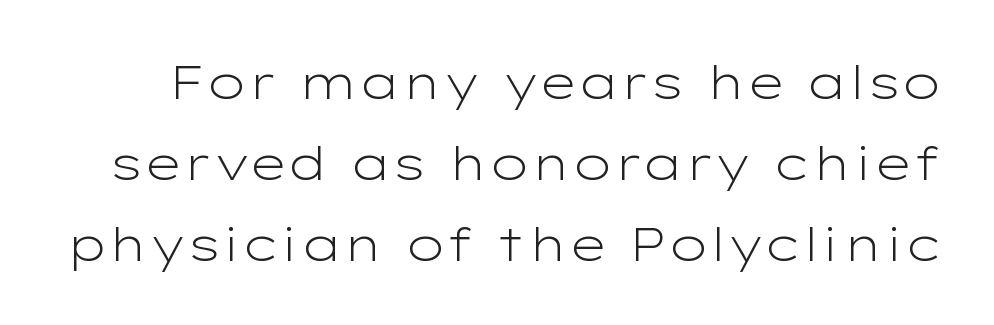
When letters stand straight like this, we call the style roman or upright. These glyphs show unthickened strokes, regular width or finer. Grotesque or geometric, the face here clearly has no serifs. The space directly below the letters is spotless. Think of a printed novel: that variable character pitch is what you see here. The gaps between neighbouring characters are ordinary and unremarkable.
